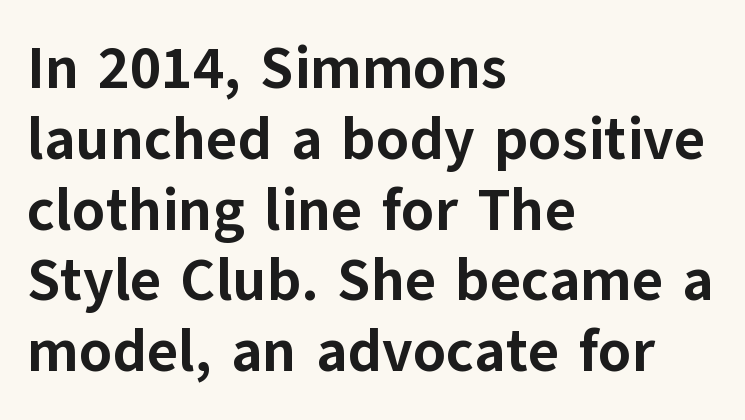
{"serif": "no", "italic": "no", "bold": "yes", "weight": "bold", "width": "normal", "stroke_contrast": "low", "x_height": "medium", "monospaced": "no", "underline": "no", "align": "left", "line_spacing_ratio": 1.2, "letter_spacing": "normal", "letter_spacing_em": 0.0, "glyph_px": 59}
